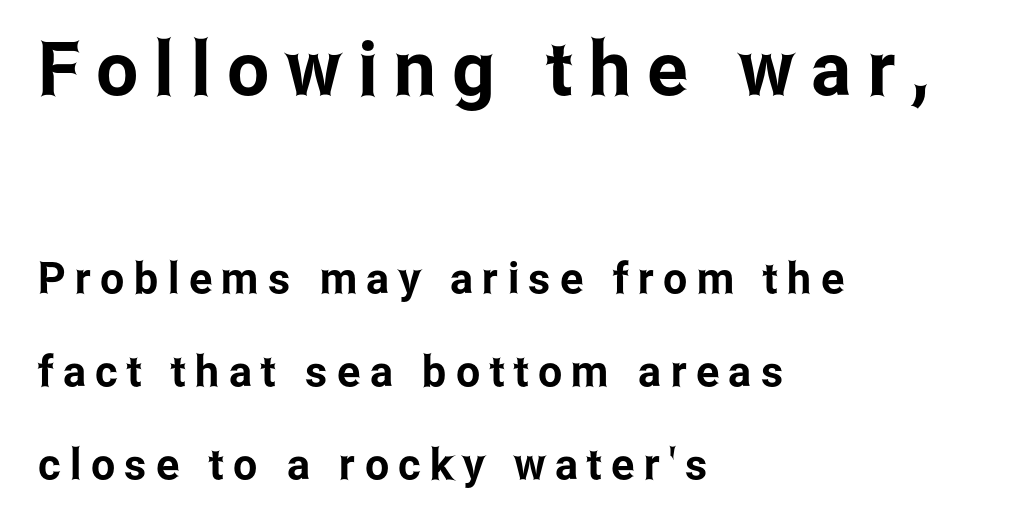
The image shows 75 px condensed sans-serif type, upright; set left-aligned, loose line spacing (2.16x), unusually wide letter spacing (+0.22 em), not underlined; the first (top) block is 1.74x larger; low stroke contrast and a medium x-height.
